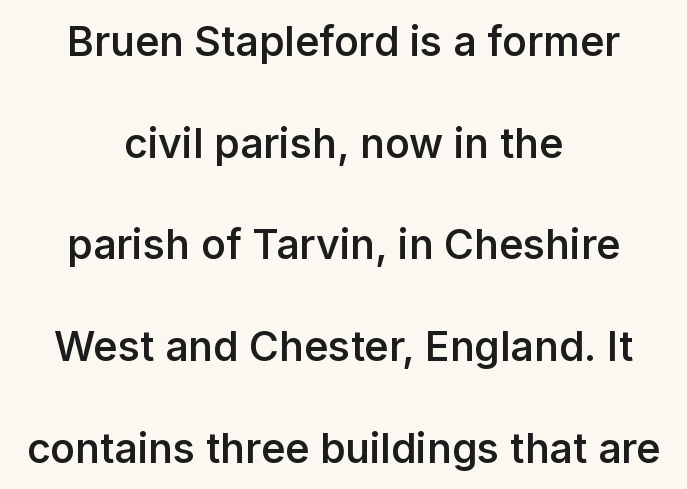
{"serif": "no", "italic": "no", "bold": "semi", "weight": "semibold", "width": "normal", "stroke_contrast": "low", "x_height": "medium", "monospaced": "no", "underline": "no", "align": "center", "line_spacing": "loose", "line_spacing_ratio": 2.48, "letter_spacing": "normal", "letter_spacing_em": 0.0, "glyph_px": 41}
